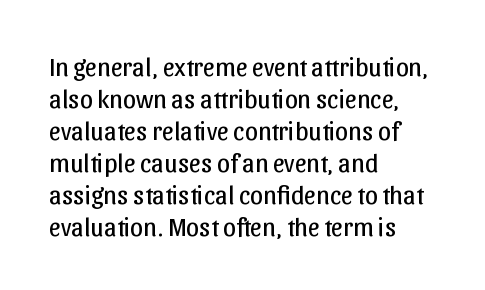
The passage shown is not underscored anywhere. Words appear dense and cohesive because spacing is normal. Alignment: flush left. Unlike italic type, these characters show no tilt at all.
